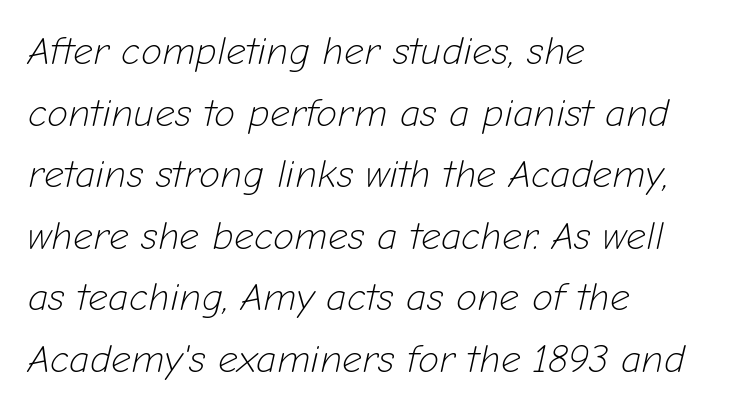
Slanted lettering throughout. The lines in this sample share a left origin and differ only in where they stop. Tracking value appears to be zero — textbook default spacing. The font sits on the lighter half of the weight spectrum, regular included. What's the leading like? Ordinary, nothing unusual. Has an underline been added? It has not.
